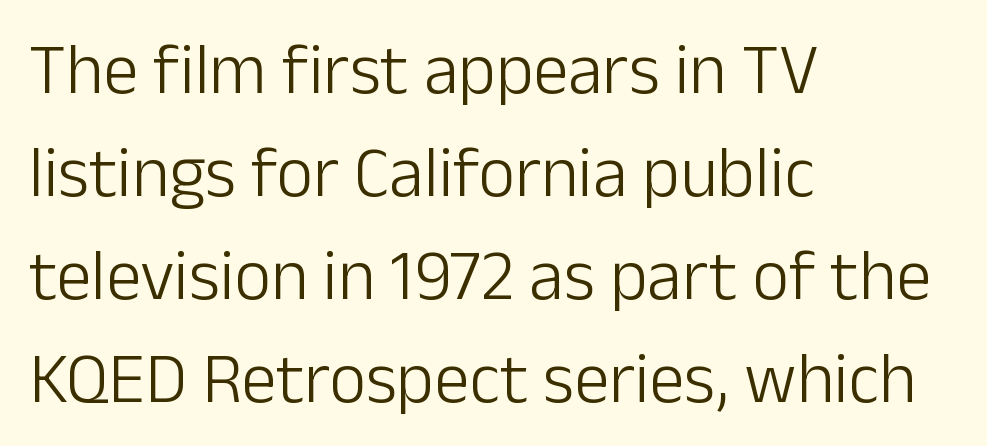
The passage shown is typeset with a sans-serif family. Nothing heavy about these letters — not bold at all. Is the letter spacing exaggerated? No — it looks like the ordinary default. The specimen omits any rule beneath the text block's lines. Every stem runs plumb, perpendicular to the baseline.
